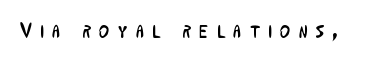
How are the letters spaced? Widely, with obvious added tracking. The letters stand straight up with perfectly vertical stems. The cut favours lightness, reaching ordinary text weight at its darkest. Decoration check: the copy has no underline.
